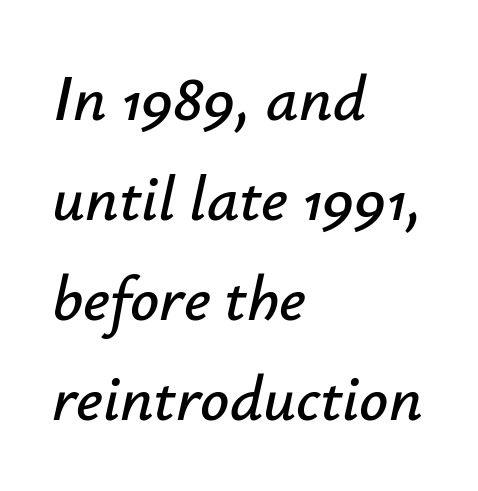
Compared with ordinary roman type, these characters are visibly tilted. Baseline-to-baseline distance is the conventional proportion of letter height. Think of a printed novel: that variable character pitch is what you see here. These lines stack with their left ends in a neat column.
